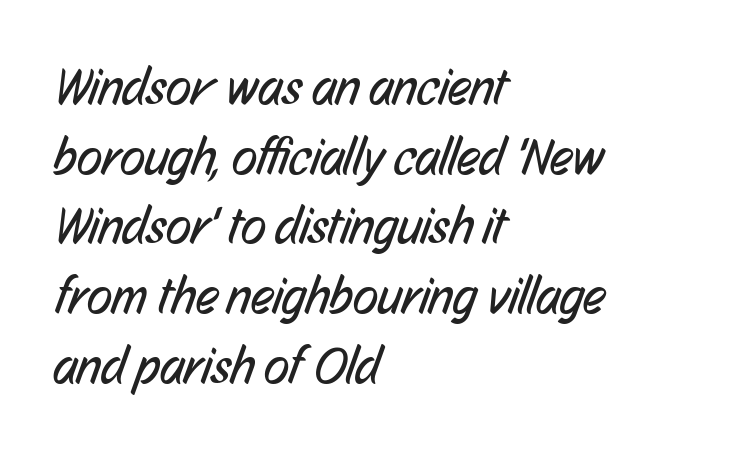
Q: Is the text bold? A: No.
Q: Is the typeface a serif or a sans-serif typeface? A: Sans-serif.
Q: Is the text underlined? A: No.
Q: How is the paragraph aligned? A: Left-aligned.
Q: Is the spacing between letters normal or unusually wide? A: Normal.
Q: Is the spacing between lines tight, normal or loose? A: Normal.
Q: Width (condensed, normal, or wide)? A: Condensed.
Q: Stroke contrast? A: Low.
Q: x-height? A: Medium.
Q: Monospaced? A: No.
